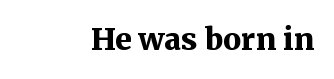
Q: Is the text bold? A: Yes.
Q: Is the text italic (slanted)? A: No, it is upright.
Q: Is the typeface a serif or a sans-serif typeface? A: Serif.
Q: Is the text underlined? A: No.
Q: Is the spacing between letters normal or unusually wide? A: Normal.
Q: Width (condensed, normal, or wide)? A: Normal.
Q: Stroke contrast? A: Medium.
Q: x-height? A: Medium.
Q: Monospaced? A: No.
